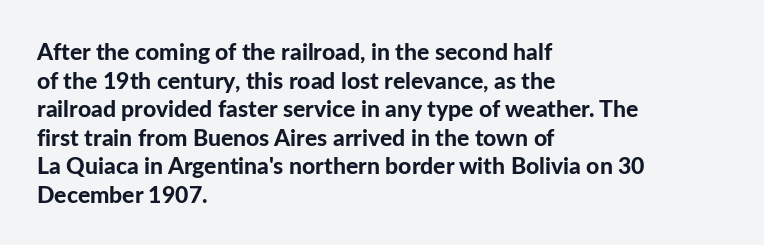
Q: Is the text bold? A: Yes.
Q: Is the text italic (slanted)? A: No, it is upright.
Q: Is the text underlined? A: No.
Q: How is the paragraph aligned? A: Left-aligned.
Q: Is the spacing between letters normal or unusually wide? A: Normal.
